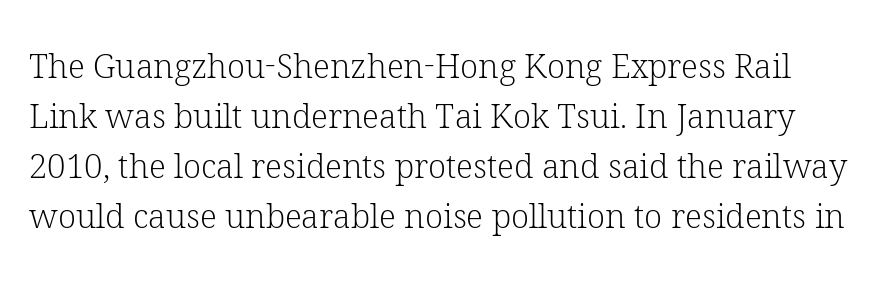
{"serif": "yes", "italic": "no", "bold": "no", "weight": "light", "width": "normal", "stroke_contrast": "low", "x_height": "medium", "monospaced": "no", "underline": "no", "line_spacing": "normal", "line_spacing_ratio": 1.52, "letter_spacing": "normal", "letter_spacing_em": 0.0, "glyph_px": 33}
